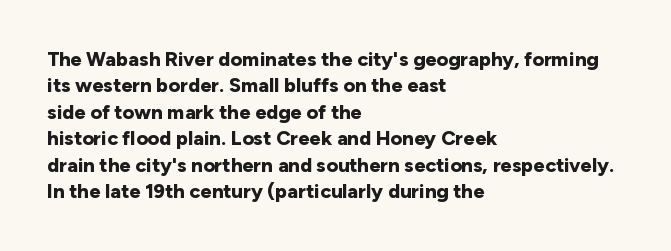
{"italic": "no", "bold": "yes", "underline": "no", "align": "left", "line_spacing": "normal", "line_spacing_ratio": 1.32, "letter_spacing": "normal", "letter_spacing_em": 0.0, "glyph_px": 20}
